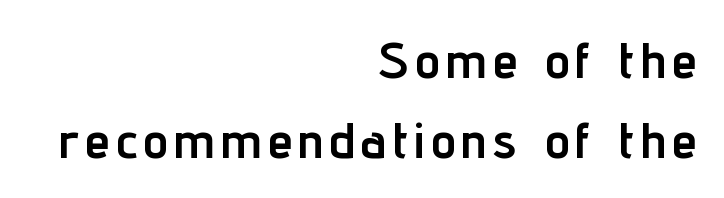
Q: Is the text bold? A: Yes.
Q: Is the text italic (slanted)? A: No, it is upright.
Q: Is the typeface a serif or a sans-serif typeface? A: Sans-serif.
Q: Is the text underlined? A: No.
Q: How is the paragraph aligned? A: Right-aligned.
Q: Is the spacing between lines tight, normal or loose? A: Normal.
Q: Width (condensed, normal, or wide)? A: Condensed.
Q: Stroke contrast? A: Low.
Q: x-height? A: Medium.
Q: Monospaced? A: No.
